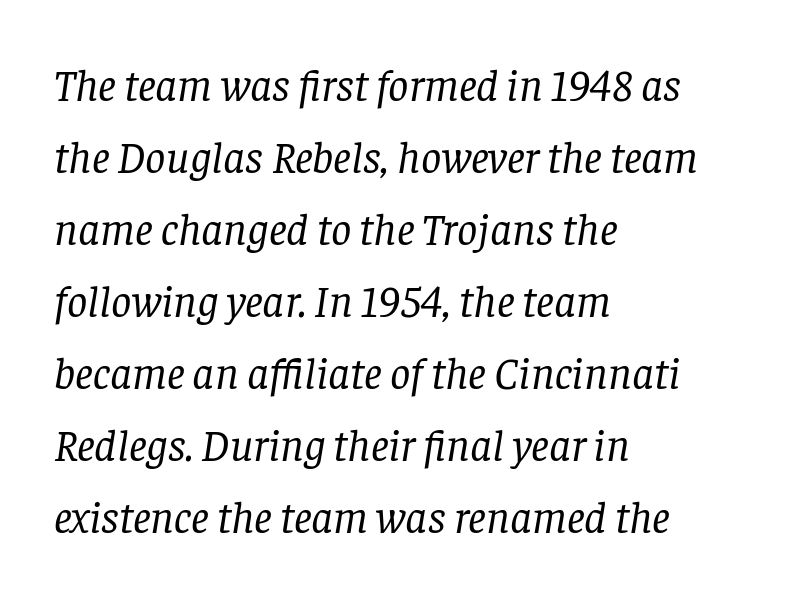
The characters are drawn with everyday or finer stroke widths. Observe the lean: these are italic letterforms. Short and long lines alike share a common starting point at left. Students, observe: this is what conventionally led text looks like. This rendering employs a face with finishing strokes, i.e., a serif. The passage shown has conventional tracking throughout.
